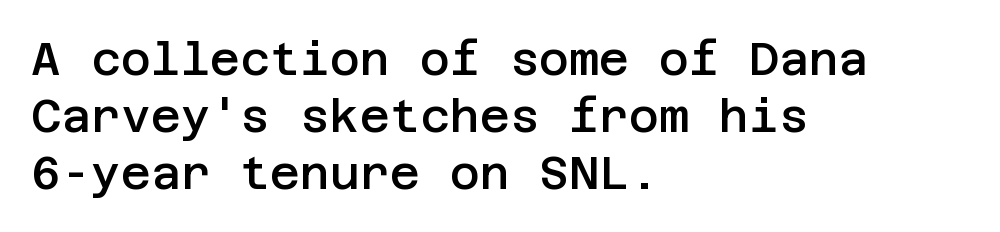
One-word summary of the alignment: left. Glance below the letters and you will spot only blank space. Check where the strokes stop: nothing finishes them off — pure sans. You can tell it's not italic because the verticals are truly vertical.
